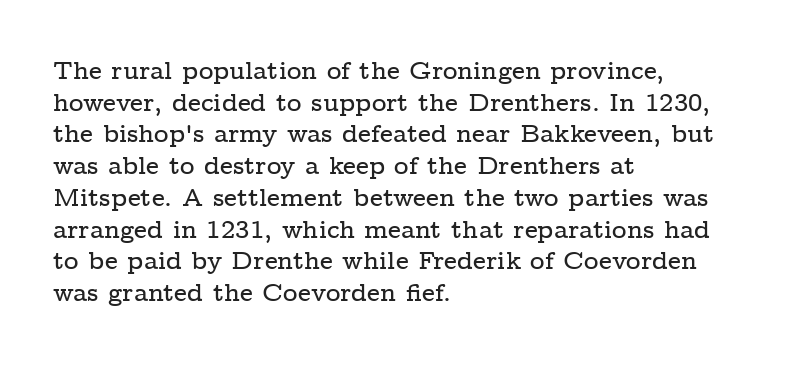
{"italic": "no", "underline": "no", "align": "left", "line_spacing": "normal", "line_spacing_ratio": 1.27, "letter_spacing": "normal", "letter_spacing_em": 0.0, "glyph_px": 25}
